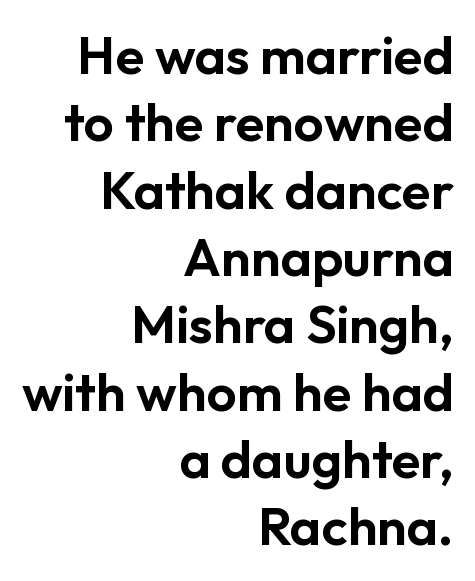
The image shows 53 px sans-serif type, upright; set right-aligned, normal line spacing (1.27x), normal letter spacing, not underlined; low stroke contrast and a medium x-height.
